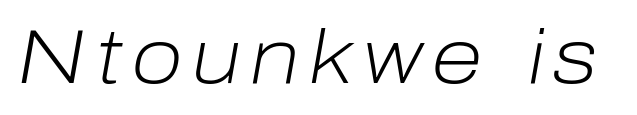
Type without underlining. Character widths vary here, with narrow letters taking less room than wide ones. The typeface has the unassuming heft of standard copy or less. An italicized treatment has been applied to the whole sample.
